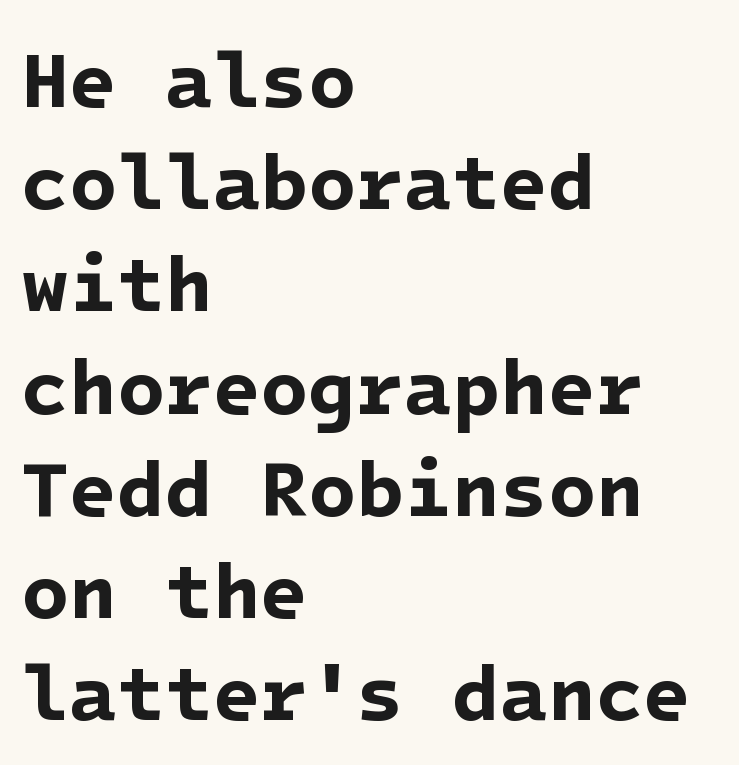
{"serif": "no", "bold": "yes", "weight": "bold", "width": "normal", "stroke_contrast": "low", "x_height": "medium", "underline": "no", "align": "left", "line_spacing": "normal", "line_spacing_ratio": 1.31, "letter_spacing": "normal", "letter_spacing_em": 0.0, "glyph_px": 78}
